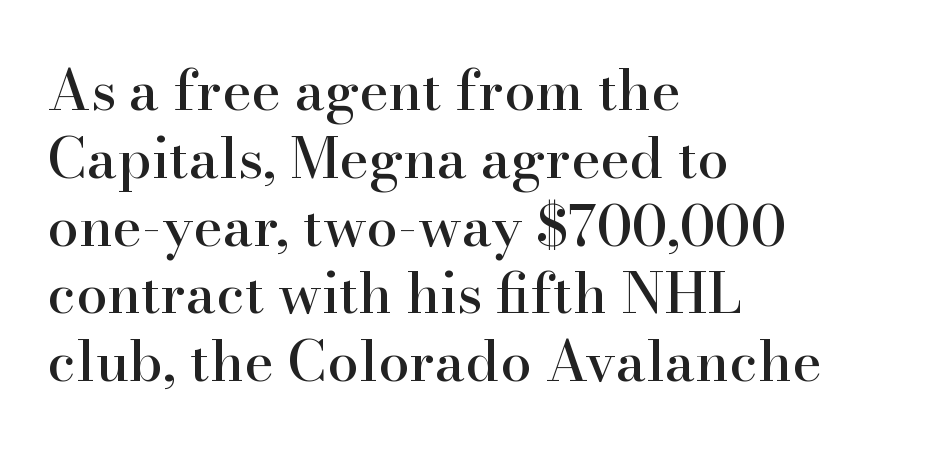
{"serif": "yes", "italic": "no", "width": "normal", "stroke_contrast": "high", "x_height": "small", "monospaced": "no", "underline": "no", "align": "left", "line_spacing_ratio": 1.21, "letter_spacing": "normal", "letter_spacing_em": 0.0, "glyph_px": 56}
